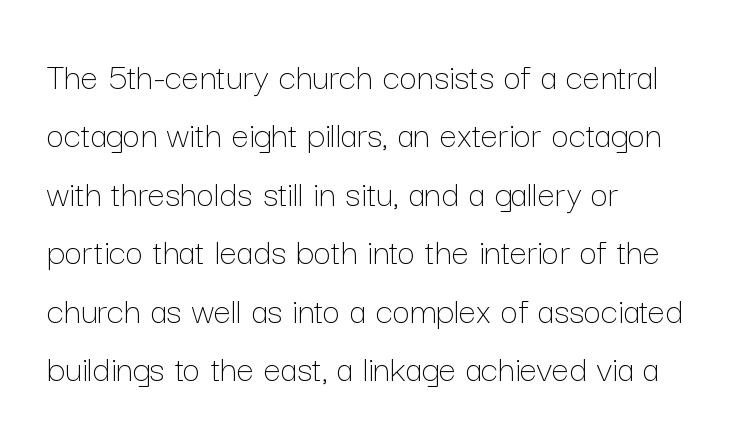
Q: Is the text bold? A: No.
Q: Is the text italic (slanted)? A: No, it is upright.
Q: Is the text underlined? A: No.
Q: How is the paragraph aligned? A: Left-aligned.
Q: Is the spacing between letters normal or unusually wide? A: Normal.
Q: Is the spacing between lines tight, normal or loose? A: Normal.
Q: Width (condensed, normal, or wide)? A: Normal.
Q: Stroke contrast? A: Low.
Q: x-height? A: Medium.
Q: Monospaced? A: No.
